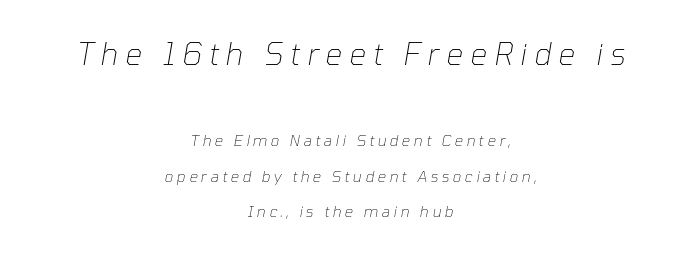
These lines were composed using italics. No heavy texture on the line: the type isn't bold. Caption: upper text group enlarged, lower text group reduced. The passage shown is not underscored anywhere. Proportional: the letters do not fall into vertical columns.
